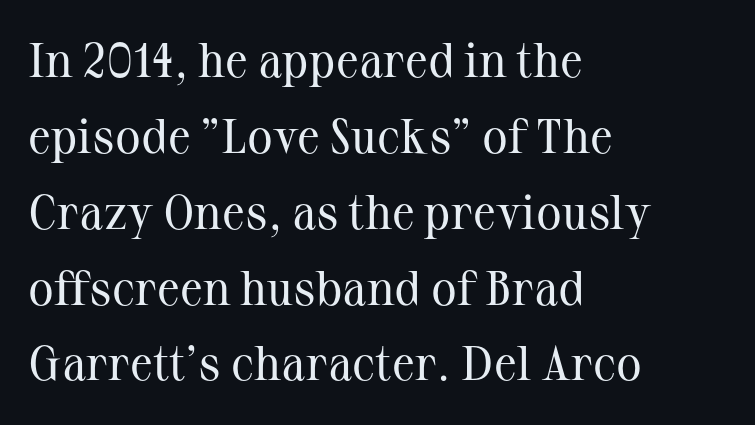
The image shows 48 px regular-weight serif type, upright; set left-aligned, normal line spacing (1.58x), normal letter spacing, not underlined; medium stroke contrast and a medium x-height.
